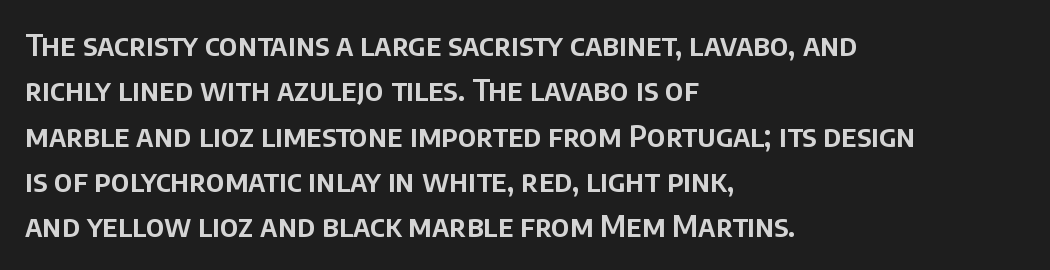
Q: Is the text italic (slanted)? A: No, it is upright.
Q: Is the typeface a serif or a sans-serif typeface? A: Sans-serif.
Q: Is the text underlined? A: No.
Q: How is the paragraph aligned? A: Left-aligned.
Q: Is the spacing between letters normal or unusually wide? A: Normal.
Q: Is the spacing between lines tight, normal or loose? A: Normal.
Q: Width (condensed, normal, or wide)? A: Normal.
Q: Stroke contrast? A: Low.
Q: x-height? A: Large.
Q: Monospaced? A: No.
